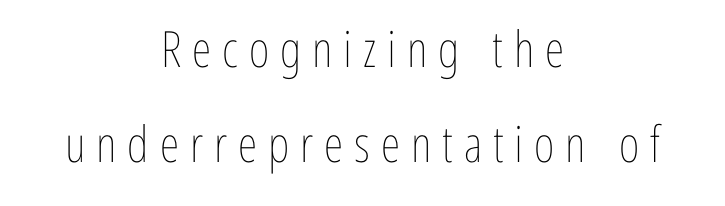
The image shows 50 px thin, condensed type, upright; set centered, loose line spacing (1.91x), unusually wide letter spacing (+0.22 em), not underlined; low stroke contrast and a medium x-height.
